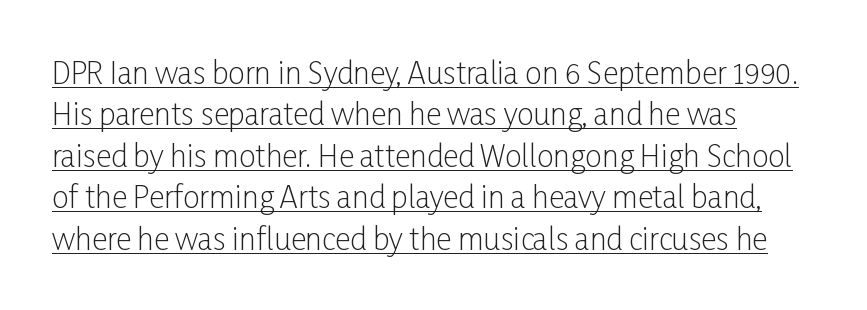
Q: Is the text bold? A: No.
Q: Is the text italic (slanted)? A: No, it is upright.
Q: Is the typeface a serif or a sans-serif typeface? A: Sans-serif.
Q: Is the text underlined? A: Yes.
Q: How is the paragraph aligned? A: Left-aligned.
Q: Is the spacing between letters normal or unusually wide? A: Normal.
Q: Is the spacing between lines tight, normal or loose? A: Normal.
Q: Width (condensed, normal, or wide)? A: Condensed.
Q: Stroke contrast? A: Low.
Q: x-height? A: Medium.
Q: Monospaced? A: No.
